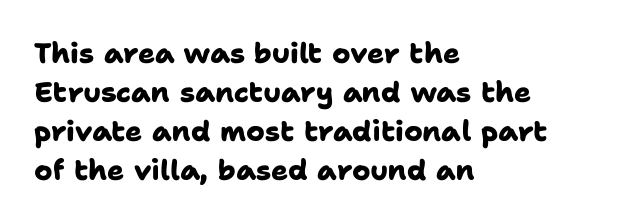
The image shows 28 px heavy sans-serif type; set left-aligned, normal line spacing (1.39x), normal letter spacing, not underlined; low stroke contrast and a medium x-height.
